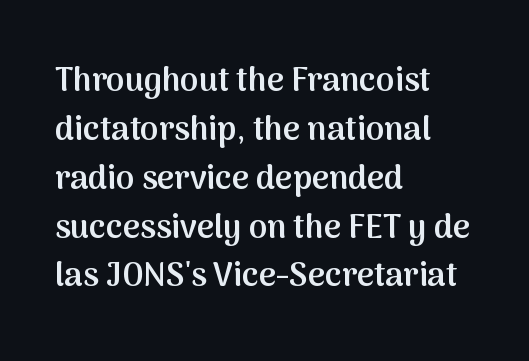
{"serif": "no", "italic": "no", "bold": "semi", "weight": "semibold", "width": "normal", "stroke_contrast": "medium", "x_height": "medium", "monospaced": "no", "underline": "no", "align": "left", "line_spacing": "normal", "line_spacing_ratio": 1.48, "letter_spacing": "normal", "letter_spacing_em": 0.0, "glyph_px": 33}
